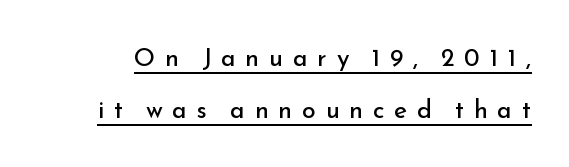
A quiet, ordinary-to-light weight characterises the typeface. This sample carries an underscore along the baseline area. A typesetter would mark this as roman, not italic. Between one letter and the next there's a generous, obvious gap. A great deal of white space separates one row of letters from the next.
